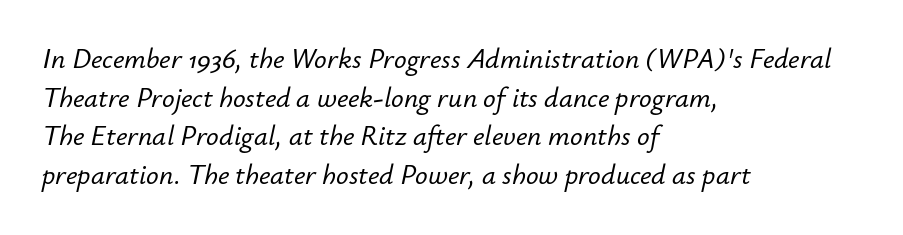
Descenders hang freely into open space. This sample uses an oblique cut, with every glyph tilted off the vertical. Each line starts at the same left margin while the right side varies. Here the glyphs are tracked normally, forming tight word shapes. The rendering uses natural spacing where letterforms have individual widths.
